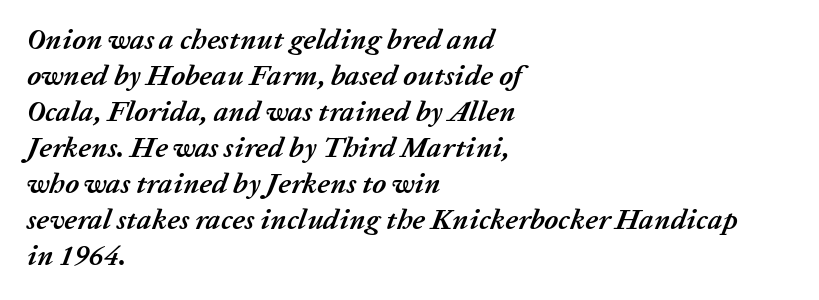
Q: Is the text bold? A: Yes.
Q: Is the text italic (slanted)? A: Yes, it leans right by about 20 degrees.
Q: Is the text underlined? A: No.
Q: How is the paragraph aligned? A: Left-aligned.
Q: Is the spacing between letters normal or unusually wide? A: Normal.
Q: Width (condensed, normal, or wide)? A: Normal.
Q: Stroke contrast? A: Low.
Q: x-height? A: Medium.
Q: Monospaced? A: No.
